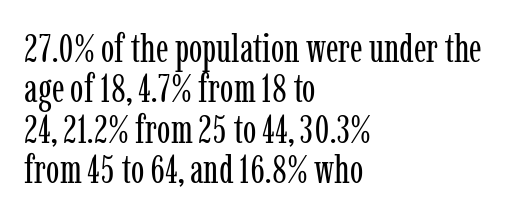
Q: Is the text bold? A: No.
Q: Is the text italic (slanted)? A: No, it is upright.
Q: Is the typeface a serif or a sans-serif typeface? A: Serif.
Q: Is the text underlined? A: No.
Q: How is the paragraph aligned? A: Left-aligned.
Q: Is the spacing between letters normal or unusually wide? A: Normal.
Q: Is the spacing between lines tight, normal or loose? A: Tight.
Q: Width (condensed, normal, or wide)? A: Condensed.
Q: Stroke contrast? A: Low.
Q: x-height? A: Medium.
Q: Monospaced? A: No.
